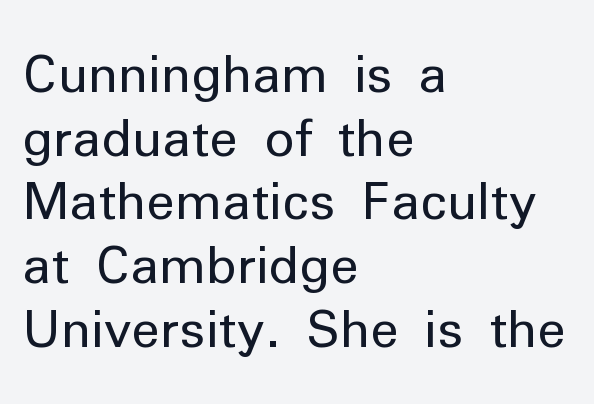
Q: Is the text bold? A: No.
Q: Is the text italic (slanted)? A: No, it is upright.
Q: Is the typeface a serif or a sans-serif typeface? A: Sans-serif.
Q: Is the text underlined? A: No.
Q: How is the paragraph aligned? A: Left-aligned.
Q: Is the spacing between letters normal or unusually wide? A: Normal.
Q: Is the spacing between lines tight, normal or loose? A: Normal.
Q: Width (condensed, normal, or wide)? A: Normal.
Q: Stroke contrast? A: Low.
Q: x-height? A: Medium.
Q: Monospaced? A: No.
